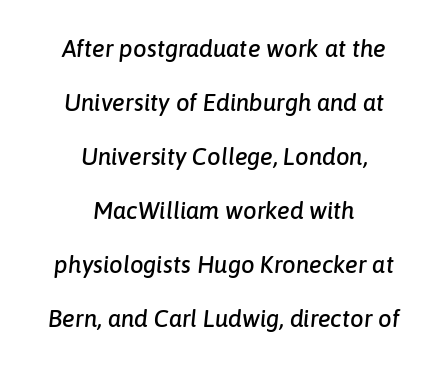
Q: Is the text italic (slanted)? A: Yes, it leans right by about 6 degrees.
Q: Is the text underlined? A: No.
Q: How is the paragraph aligned? A: Centered.
Q: Is the spacing between letters normal or unusually wide? A: Normal.
Q: Is the spacing between lines tight, normal or loose? A: Loose.
